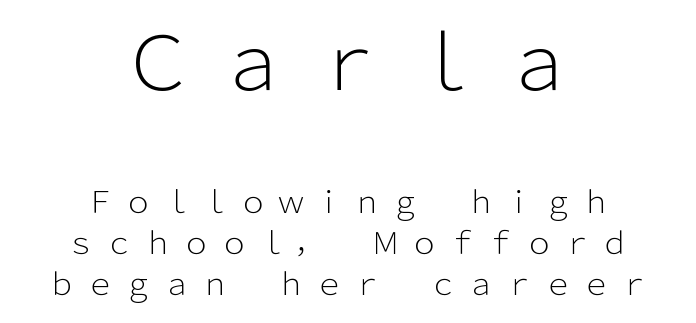
{"serif": "no", "italic": "no", "bold": "no", "weight": "light", "width": "normal", "stroke_contrast": "low", "x_height": "medium", "monospaced": "no", "underline": "no", "align": "center", "line_spacing": "normal", "line_spacing_ratio": 1.36, "letter_spacing": "wide", "letter_spacing_em": 0.27, "larger_block": "first", "size_ratio": 2.5, "glyph_px": 75}
